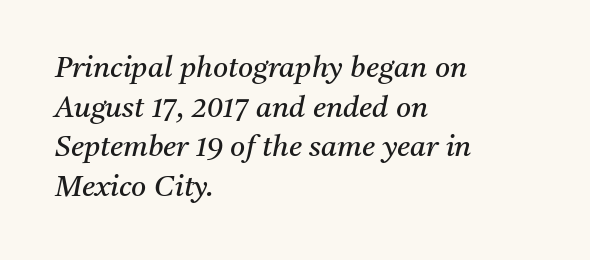
Q: Is the text bold? A: No.
Q: Is the text italic (slanted)? A: Yes, it leans right by about 11 degrees.
Q: Is the typeface a serif or a sans-serif typeface? A: Serif.
Q: Is the text underlined? A: No.
Q: How is the paragraph aligned? A: Left-aligned.
Q: Is the spacing between letters normal or unusually wide? A: Normal.
Q: Is the spacing between lines tight, normal or loose? A: Normal.
Q: Width (condensed, normal, or wide)? A: Normal.
Q: Stroke contrast? A: Medium.
Q: x-height? A: Medium.
Q: Monospaced? A: No.
